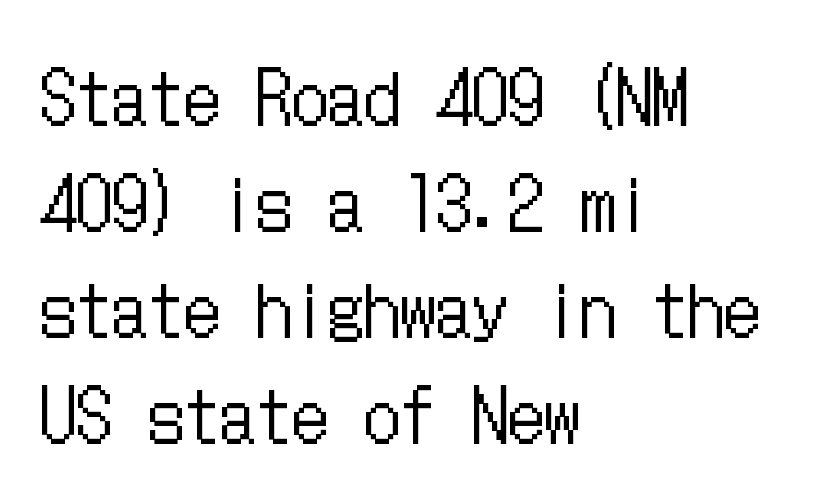
The letters look calm and open, with moderate or lighter stems. How would I describe the line gaps? Plain and ordinary. In terms of letterspacing, this is plain default setting. The area under the type is left untouched. Posture: vertical. The text block is weighted toward the left margin, trailing off unevenly rightward.
